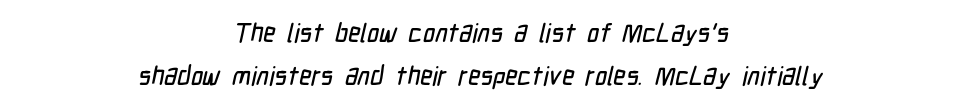
The image shows 26 px text type; set centered, normal line spacing (1.67x), normal letter spacing, not underlined.
